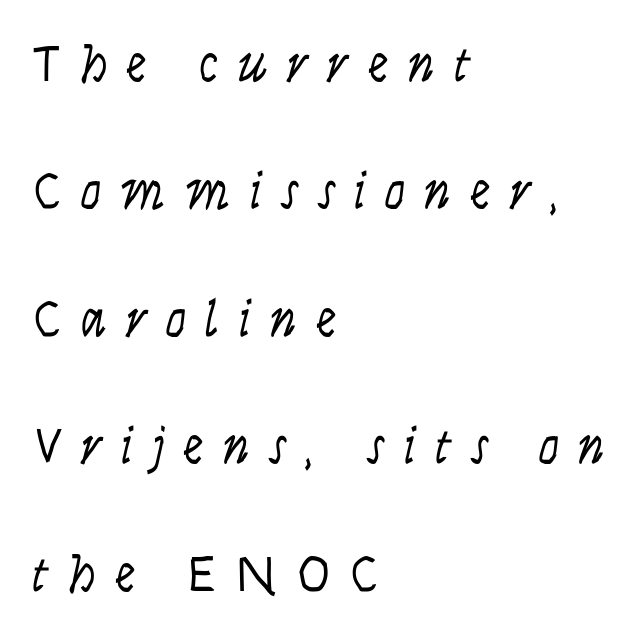
Is this a heavy cut? Hardly; it is regular or lighter. The lines are quadded left. These lines are rendered in a variable-pitch font.
